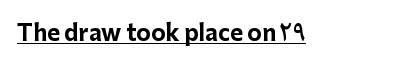
The face used here is rendered with its standard letterfit. These lines were composed using upright roman letters. Strokes here are thick enough to call this a true bold. Is there an underline? Yes — a line sits under the letters.
